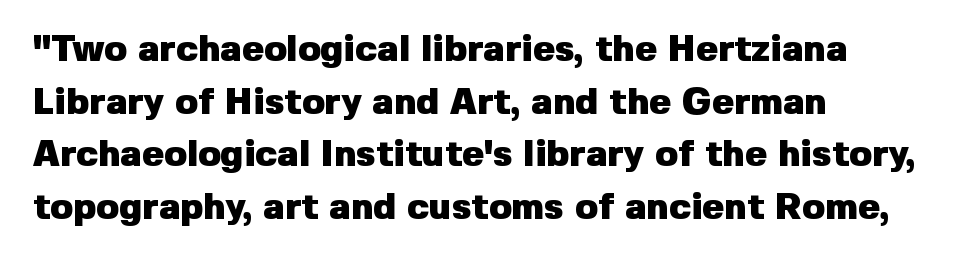
Q: Is the text bold? A: Yes.
Q: Is the text italic (slanted)? A: No, it is upright.
Q: Is the typeface a serif or a sans-serif typeface? A: Sans-serif.
Q: Is the text underlined? A: No.
Q: How is the paragraph aligned? A: Left-aligned.
Q: Is the spacing between letters normal or unusually wide? A: Normal.
Q: Is the spacing between lines tight, normal or loose? A: Normal.
Q: Width (condensed, normal, or wide)? A: Normal.
Q: Stroke contrast? A: Low.
Q: x-height? A: Medium.
Q: Monospaced? A: No.
